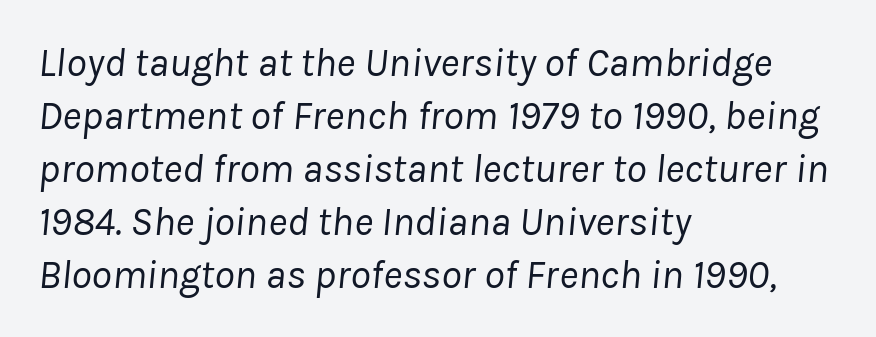
You could call the tracking neutral — neither tight nor loose. A typesetter would mark this as italic. The weight tops out at a normal text grade. The passage shown is typed in a proportional face where columns would drift. Every row of glyphs begins at an identical x-position on the left.
